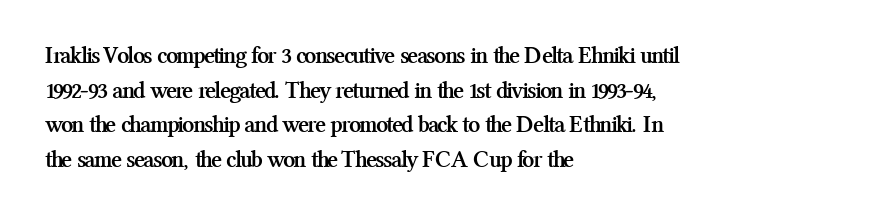
{"italic": "no", "bold": "yes", "underline": "no", "align": "left", "line_spacing": "normal", "line_spacing_ratio": 1.44, "letter_spacing": "normal", "letter_spacing_em": 0.0, "glyph_px": 24}
